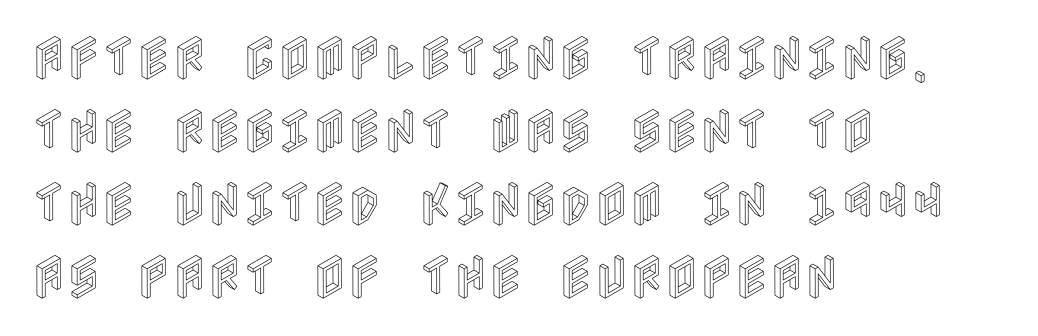
The image shows 48 px condensed type, upright; set left-aligned, normal line spacing (1.52x), normal letter spacing, not underlined; a large x-height.
